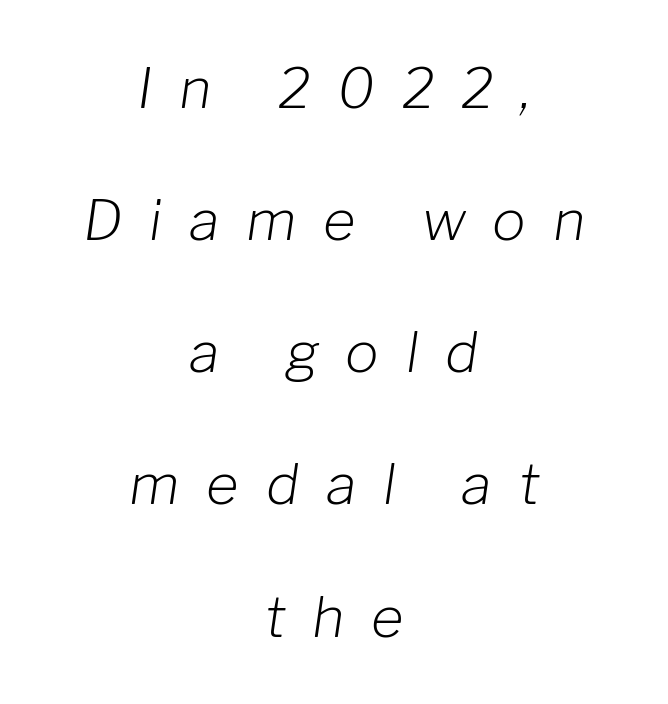
{"italic": "yes", "lean": "right", "slant_degrees": 8, "bold": "no", "weight": "light", "width": "normal", "stroke_contrast": "low", "x_height": "medium", "monospaced": "no", "underline": "no", "align": "center", "line_spacing": "loose", "line_spacing_ratio": 2.36, "letter_spacing": "wide", "letter_spacing_em": 0.48, "glyph_px": 56}
